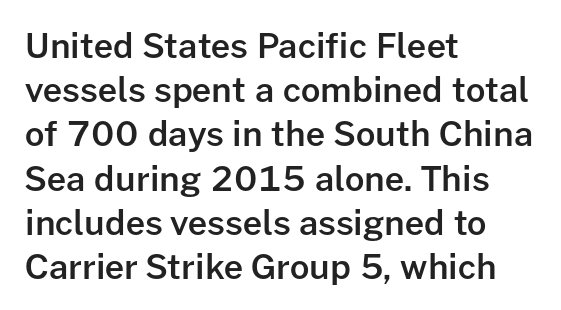
The image shows 34 px semibold sans-serif type, upright; set left-aligned, normal line spacing (1.3x), normal letter spacing, not underlined; low stroke contrast and a medium x-height.
